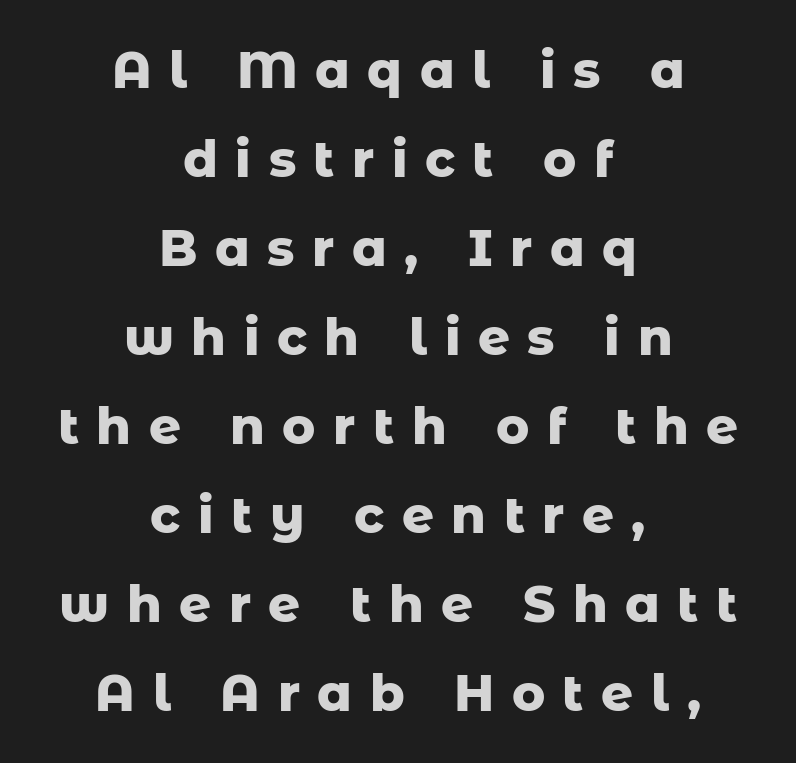
The image shows 50 px heavy sans-serif type, upright; set centered, line spacing 1.78x, unusually wide letter spacing (+0.35 em), not underlined; low stroke contrast and a medium x-height.
